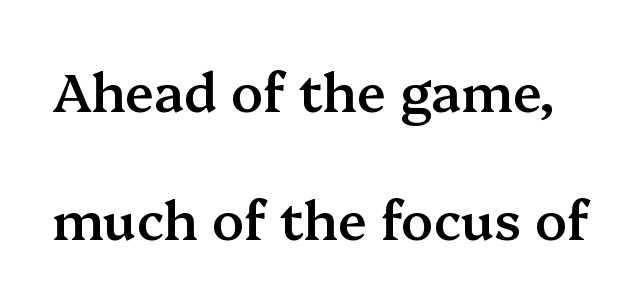
Upright lettering throughout. Descenders are the only things crossing below the line. This is the in-between weight designers call semibold or demi. The face used here is rendered with its standard letterfit. Reading down the column, the eye jumps a long way to each next line. Each letter keeps its own natural width here, so spacing adapts to shape.
